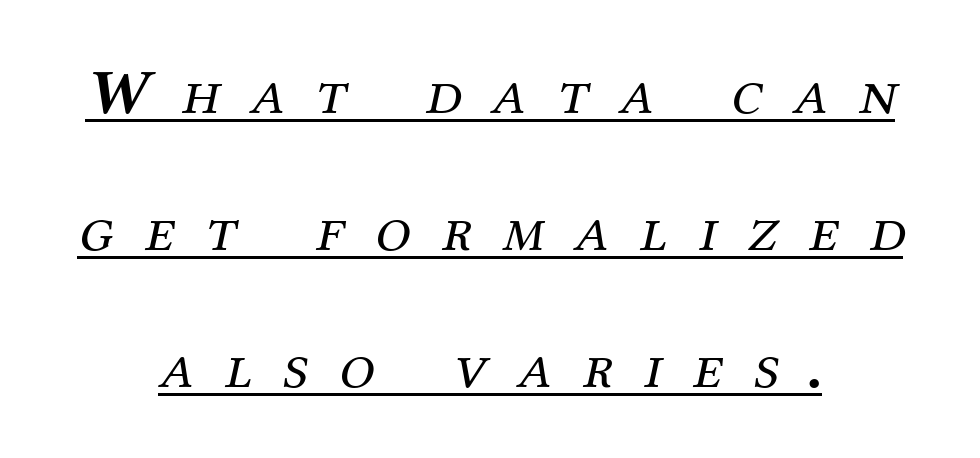
{"serif": "yes", "italic": "yes", "lean": "right", "slant_degrees": 12, "bold": "no", "weight": "regular", "width": "normal", "stroke_contrast": "medium", "x_height": "medium", "monospaced": "no", "underline": "yes", "align": "center", "line_spacing": "loose", "line_spacing_ratio": 2.14, "letter_spacing": "wide", "letter_spacing_em": 0.49, "glyph_px": 64}
